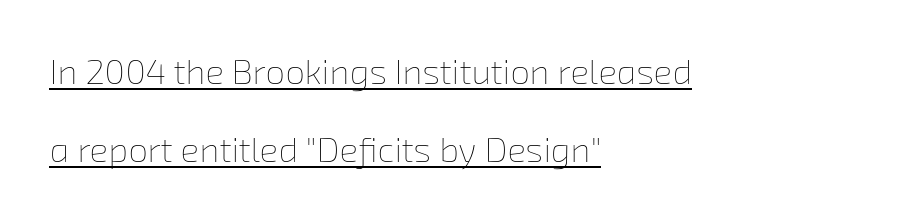
{"bold": "no", "weight": "thin", "width": "normal", "stroke_contrast": "low", "x_height": "medium", "monospaced": "no", "underline": "yes", "align": "left", "line_spacing": "loose", "line_spacing_ratio": 2.24, "letter_spacing": "normal", "letter_spacing_em": 0.0, "glyph_px": 35}
